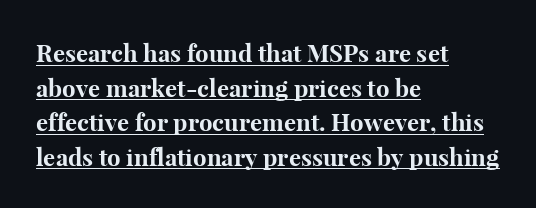
The image shows 24 px bold type, upright; set left-aligned, normal line spacing (1.44x), normal letter spacing, underlined.
